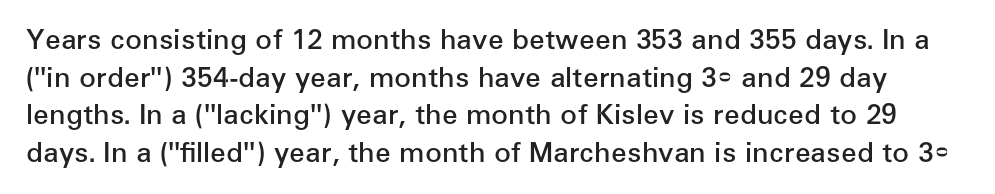
{"serif": "no", "italic": "no", "bold": "semi", "weight": "semibold", "width": "normal", "stroke_contrast": "low", "x_height": "medium", "monospaced": "no", "underline": "no", "line_spacing": "normal", "line_spacing_ratio": 1.34, "letter_spacing": "normal", "letter_spacing_em": 0.0, "glyph_px": 28}
